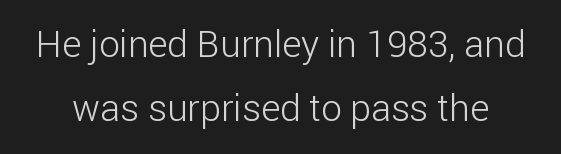
The image shows 37 px light sans-serif type, upright; set line spacing 1.73x, normal letter spacing, not underlined; low stroke contrast and a medium x-height.
